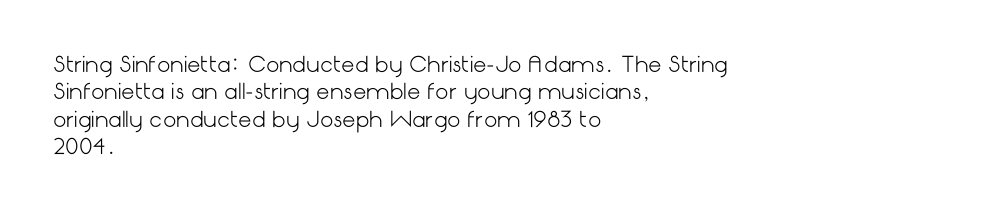
Reading down the block, your eye returns to a fixed left position each line. The weight tops out at a normal text grade. Interline gaps are of average width in this sample. The letters sit at their default tracking, neither squeezed nor spread.
